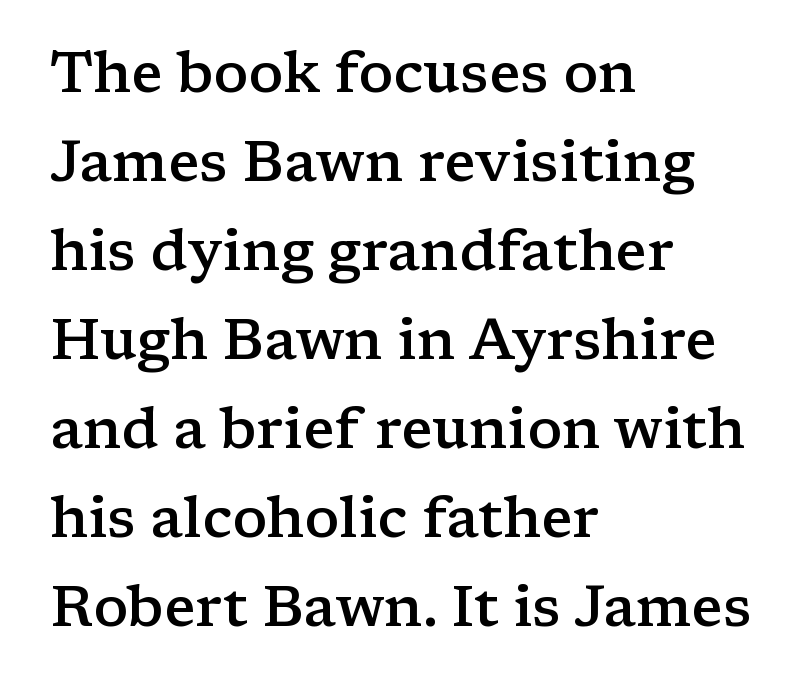
{"serif": "yes", "italic": "no", "bold": "semi", "weight": "semibold", "width": "wide", "stroke_contrast": "low", "x_height": "medium", "monospaced": "no", "underline": "no", "align": "left", "line_spacing": "normal", "line_spacing_ratio": 1.56, "letter_spacing": "normal", "letter_spacing_em": 0.0, "glyph_px": 57}
